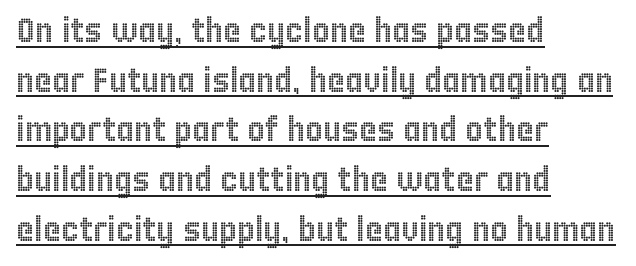
Q: Is the text italic (slanted)? A: No, it is upright.
Q: Is the text underlined? A: Yes.
Q: How is the paragraph aligned? A: Left-aligned.
Q: Is the spacing between letters normal or unusually wide? A: Normal.
Q: Is the spacing between lines tight, normal or loose? A: Normal.
Q: Width (condensed, normal, or wide)? A: Condensed.
Q: x-height? A: Large.
Q: Monospaced? A: No.
